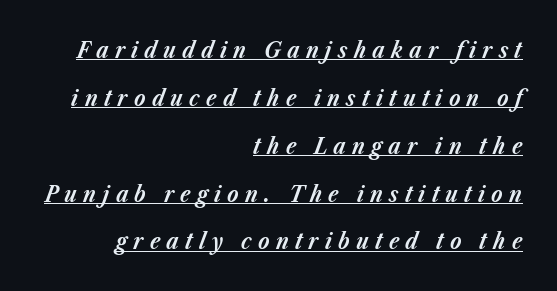
These lines have a slow, spaced-out rhythm from letter to letter. Honestly, the underline is the first thing you notice here. One-word summary of the alignment: right. Vertically, the passage feels expansive, rows floating well apart. Weight: bold. Posture: slanted.
